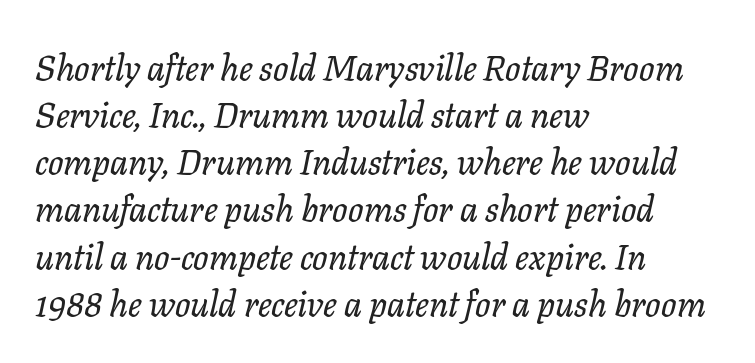
The image shows 36 px serif type, italic (leaning right); set left-aligned, normal line spacing (1.31x), normal letter spacing, not underlined; low stroke contrast and a medium x-height.
